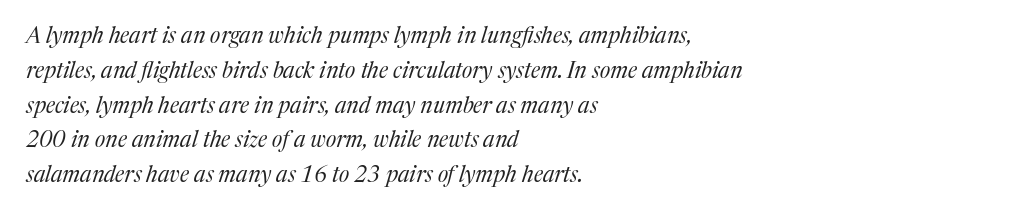
{"italic": "yes", "lean": "right", "slant_degrees": 17, "bold": "no", "underline": "no", "align": "left", "line_spacing": "normal", "line_spacing_ratio": 1.58, "letter_spacing": "normal", "letter_spacing_em": 0.0, "glyph_px": 22}
